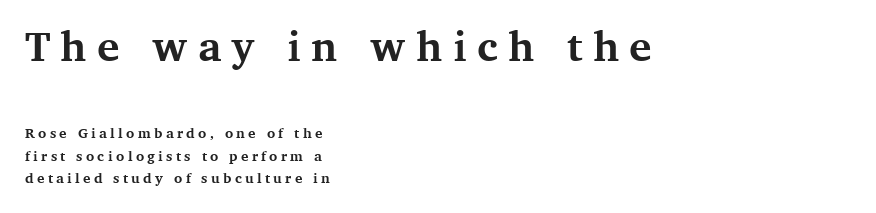
The image shows 42 px bold serif type, upright; set left-aligned, normal line spacing (1.61x), unusually wide letter spacing (+0.24 em), not underlined; the first (top) block is 3.0x larger; medium stroke contrast and a medium x-height.
